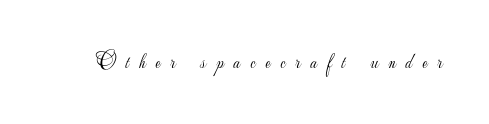
{"bold": "no", "underline": "no", "letter_spacing": "wide", "letter_spacing_em": 0.48, "glyph_px": 21}
